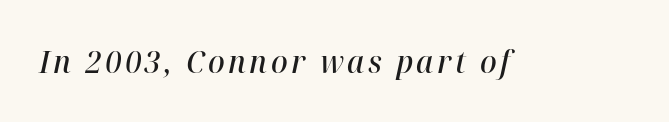
Quick note: underline off. Looking at the ascenders, they clearly lean. The face used here is a semibold: visibly heavier than regular, lighter than bold. Each letter keeps its own natural width here, so spacing adapts to shape.
